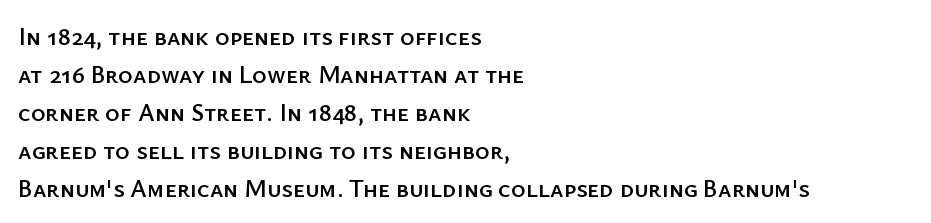
Plain, unruled lines of type. Each word holds together tightly as a unit, with standard inter-letter gaps. Every row of glyphs begins at an identical x-position on the left. Leading matches the norm, producing a regular column.
